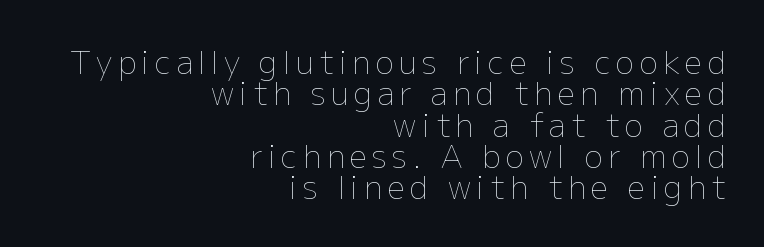
Do the letters lean? They stand straight. Do the characters align in a grid? No, the font is proportional. Stems and bowls with no extra thickness — not bold. The compositor pushed each line to the right boundary. Rows of type sit shoulder to shoulder in the vertical direction.
